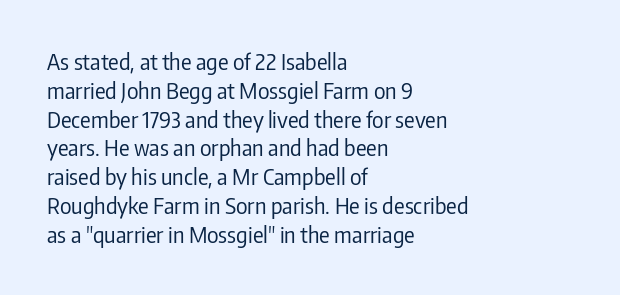
{"italic": "no", "bold": "no", "underline": "no", "align": "left", "line_spacing": "normal", "line_spacing_ratio": 1.31, "letter_spacing": "normal", "letter_spacing_em": 0.0, "glyph_px": 22}
